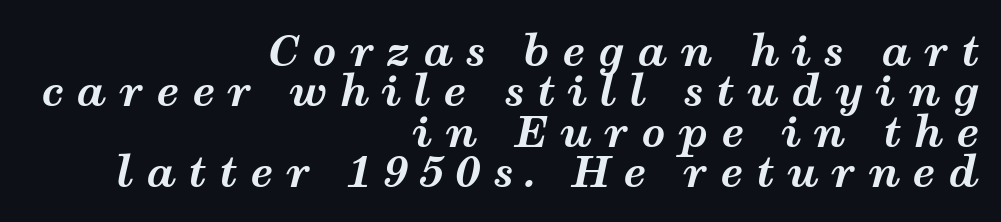
Character widths vary here, with narrow letters taking less room than wide ones. The compositor pushed each line to the right boundary. This block would grow much taller if given ordinary leading; it's compressed now. The letters are spread apart with noticeably loose tracking.
